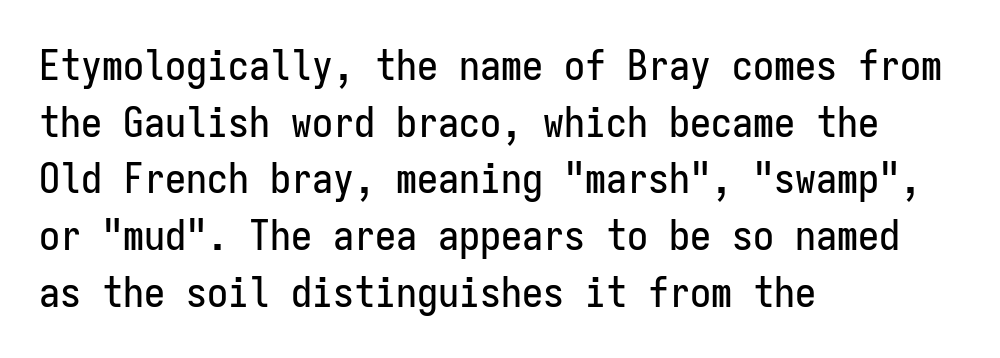
The image shows 42 px condensed sans-serif type, upright, monospaced; set left-aligned, normal line spacing (1.35x), normal letter spacing, not underlined; low stroke contrast and a medium x-height.
